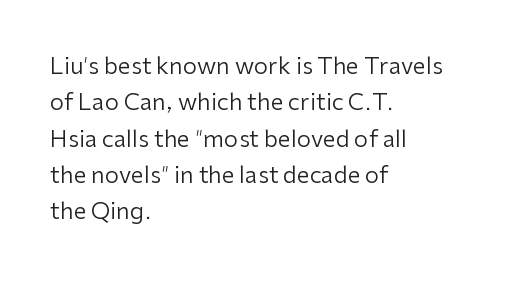
Q: Is the text bold? A: No.
Q: Is the text italic (slanted)? A: No, it is upright.
Q: Is the text underlined? A: No.
Q: How is the paragraph aligned? A: Left-aligned.
Q: Is the spacing between letters normal or unusually wide? A: Normal.
Q: Is the spacing between lines tight, normal or loose? A: Normal.
